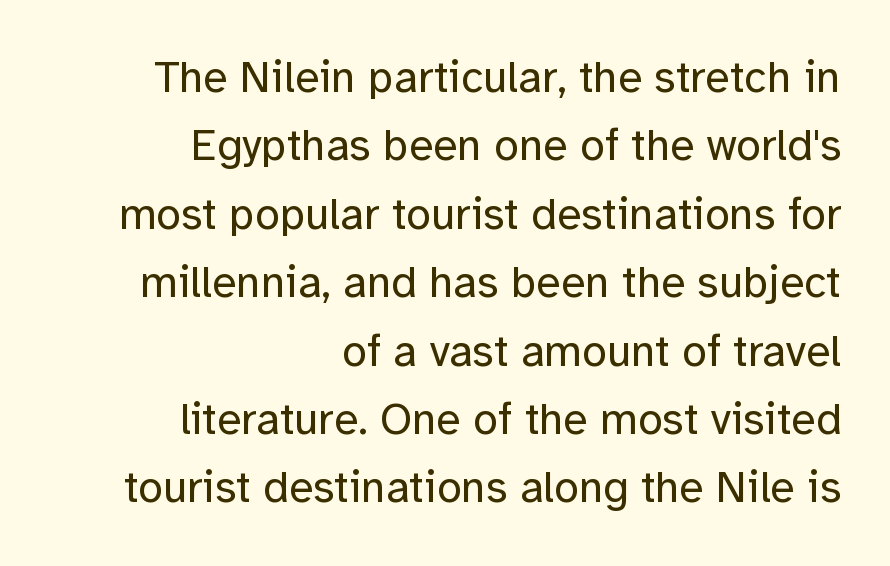
Q: Is the text bold? A: No.
Q: Is the text italic (slanted)? A: No, it is upright.
Q: Is the typeface a serif or a sans-serif typeface? A: Sans-serif.
Q: Is the text underlined? A: No.
Q: How is the paragraph aligned? A: Right-aligned.
Q: Is the spacing between letters normal or unusually wide? A: Normal.
Q: Is the spacing between lines tight, normal or loose? A: Normal.
Q: Width (condensed, normal, or wide)? A: Normal.
Q: Stroke contrast? A: Low.
Q: x-height? A: Medium.
Q: Monospaced? A: No.
